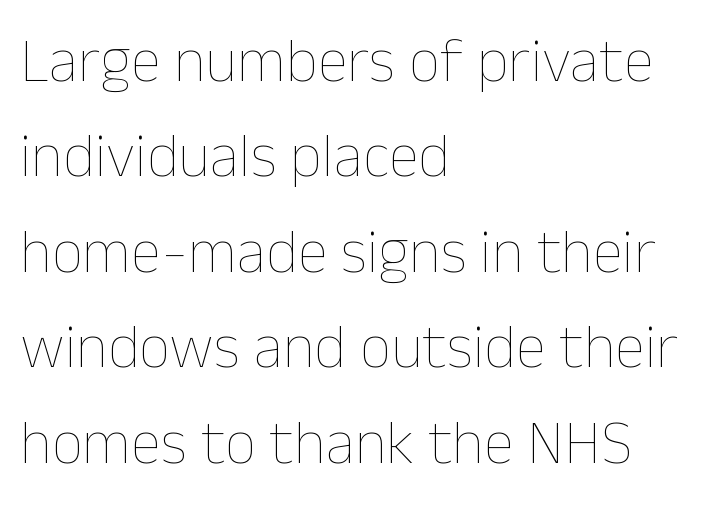
{"italic": "no", "bold": "no", "weight": "thin", "width": "normal", "stroke_contrast": "low", "x_height": "medium", "monospaced": "no", "underline": "no", "align": "left", "line_spacing": "normal", "line_spacing_ratio": 1.54, "letter_spacing": "normal", "letter_spacing_em": 0.0, "glyph_px": 62}
